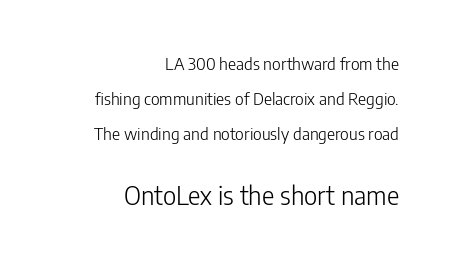
The image shows 26 px text type, upright; set right-aligned, loose line spacing (2.07x), normal letter spacing, not underlined; the second (bottom) block is 1.53x larger.
